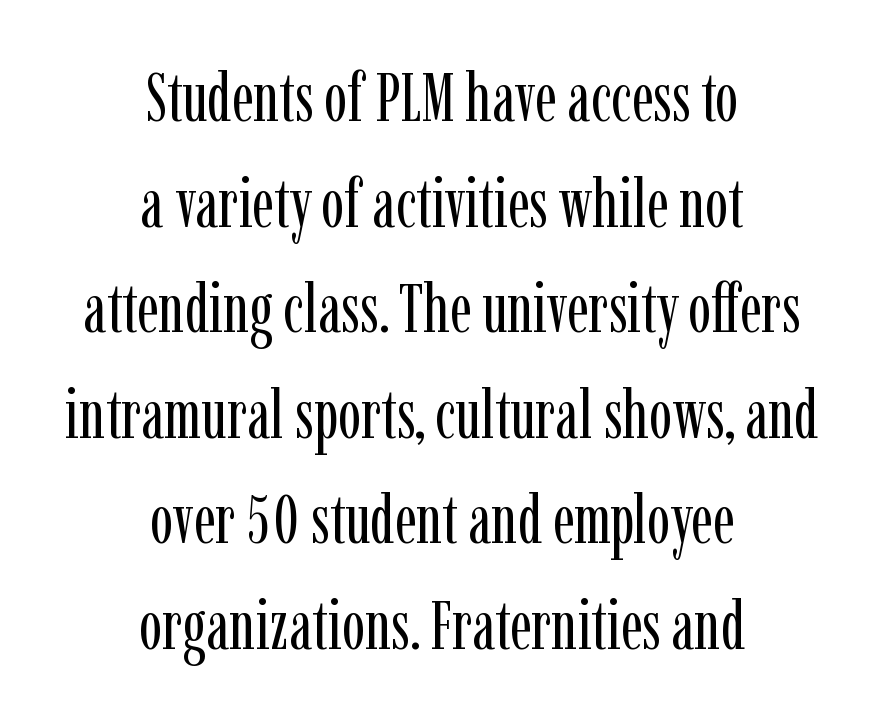
Q: Is the text bold? A: No.
Q: Is the text italic (slanted)? A: No, it is upright.
Q: Is the typeface a serif or a sans-serif typeface? A: Serif.
Q: Is the text underlined? A: No.
Q: How is the paragraph aligned? A: Centered.
Q: Is the spacing between letters normal or unusually wide? A: Normal.
Q: Is the spacing between lines tight, normal or loose? A: Normal.
Q: Width (condensed, normal, or wide)? A: Condensed.
Q: Stroke contrast? A: Low.
Q: x-height? A: Medium.
Q: Monospaced? A: No.
